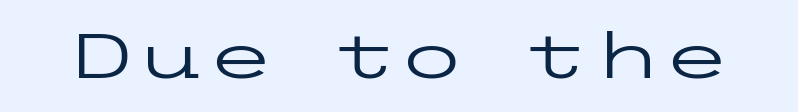
Style check: upright. The line texture is even and compact thanks to regular tracking. Regarding serifs, this sample does without them. Each stroke keeps to a modest, everyday thickness or less.
